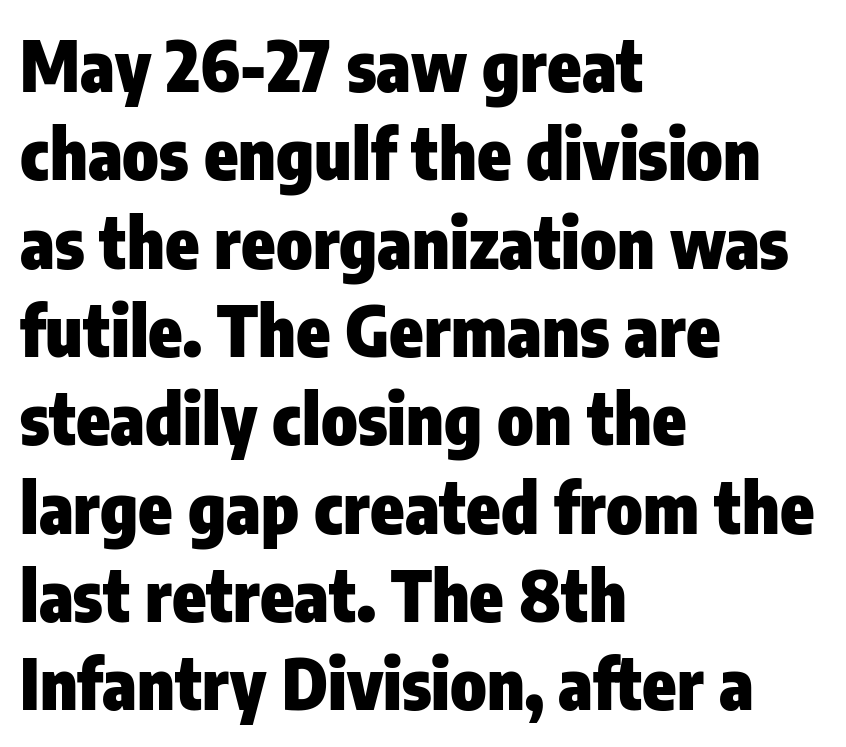
Words appear dense and cohesive because spacing is normal. Does the leading feel generous? No, just average. The type family on display is of the sans-serif kind. Students, this is bold: see how much ink each stroke carries. Descenders hang freely into open space.
